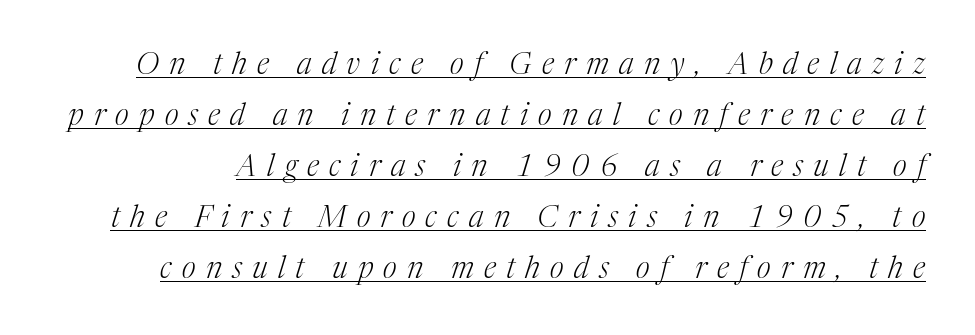
Q: Is the text bold? A: No.
Q: Is the text italic (slanted)? A: Yes, it leans right by about 17 degrees.
Q: Is the typeface a serif or a sans-serif typeface? A: Serif.
Q: Is the text underlined? A: Yes.
Q: Is the spacing between letters normal or unusually wide? A: Unusually wide.
Q: Is the spacing between lines tight, normal or loose? A: Normal.
Q: Width (condensed, normal, or wide)? A: Normal.
Q: Stroke contrast? A: Medium.
Q: x-height? A: Medium.
Q: Monospaced? A: No.
